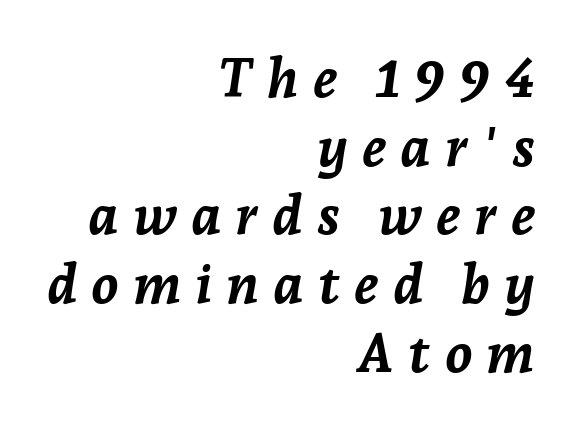
Each letter keeps its own natural width here, so spacing adapts to shape. Honestly, there is no underline to notice here at all. Successive baselines arrive at the customary interval. This rendering widens character spacing well past its baseline value. The strokes are fattened all the way to bold. Tall strokes in this sample are angled rather than plumb.
